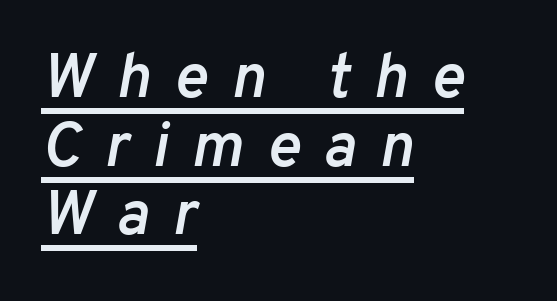
{"italic": "yes", "lean": "right", "slant_degrees": 10, "bold": "semi", "weight": "semibold", "width": "normal", "stroke_contrast": "low", "x_height": "medium", "monospaced": "no", "underline": "yes", "align": "left", "line_spacing": "tight", "line_spacing_ratio": 1.09, "letter_spacing": "wide", "letter_spacing_em": 0.37, "glyph_px": 63}
